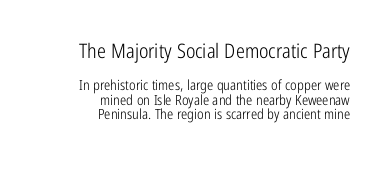
The weight would be labelled regular, book, light, or lighter still. The designer gave the opening block more size than the closing block. Compared with typical body copy, the letter spacing here is the same. Does the lettering tilt? It doesn't — this is upright. Line spacing here is tight.
